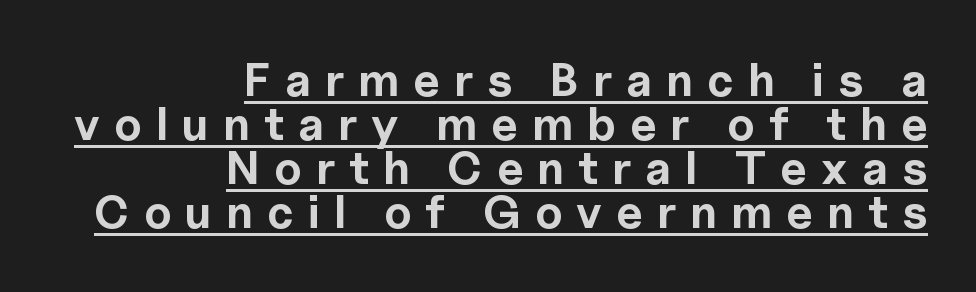
The image shows 46 px bold sans-serif type, upright; set right-aligned, tight line spacing (0.96x), unusually wide letter spacing (+0.31 em), underlined; a medium x-height.
